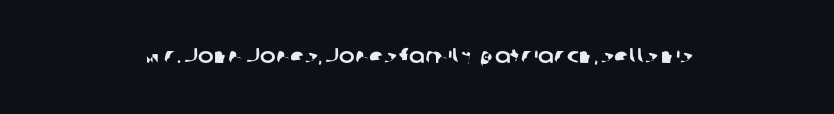
{"underline": "no", "align": "center", "letter_spacing": "normal", "letter_spacing_em": 0.0, "glyph_px": 21}
